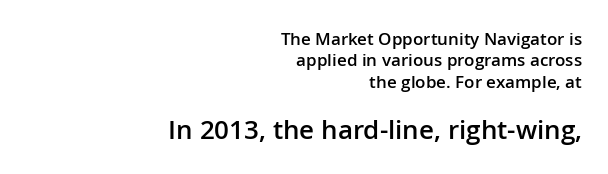
Q: Is the text bold? A: Semi-bold.
Q: Is the text italic (slanted)? A: No, it is upright.
Q: Is the text underlined? A: No.
Q: How is the paragraph aligned? A: Right-aligned.
Q: Is the spacing between letters normal or unusually wide? A: Normal.
Q: Is the spacing between lines tight, normal or loose? A: Normal.
Q: Which block of text is set in a larger size, the first (top) or the second (bottom)? A: The second (bottom) one.
